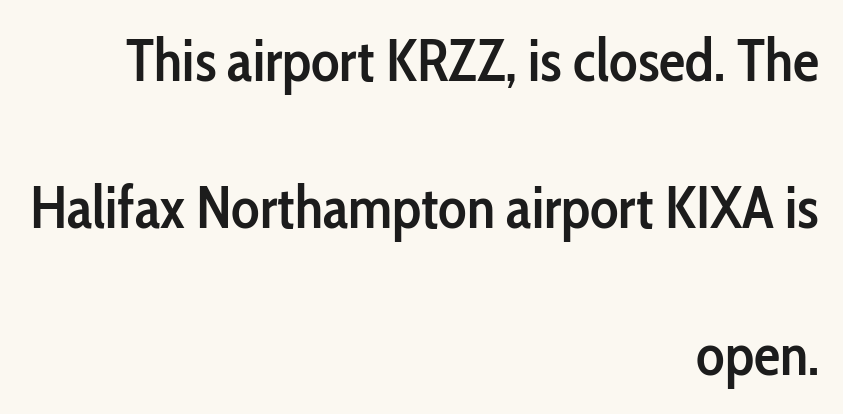
The image shows 59 px semibold, condensed sans-serif type, upright; set right-aligned, loose line spacing (2.49x), normal letter spacing, not underlined; low stroke contrast and a medium x-height.
